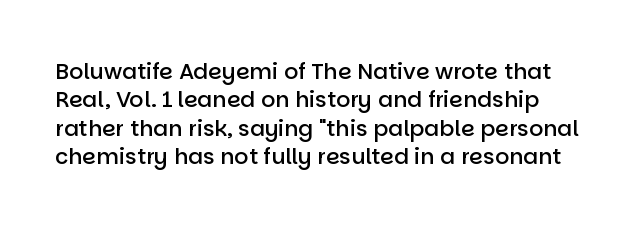
The specimen reads as upright at a glance. A typesetter would call this leading conventional body-copy spacing. Every letter is mildly thick-stroked: semibold rather than bold. Decoration check: the copy has no underline. Each word holds together tightly as a unit, with standard inter-letter gaps.
